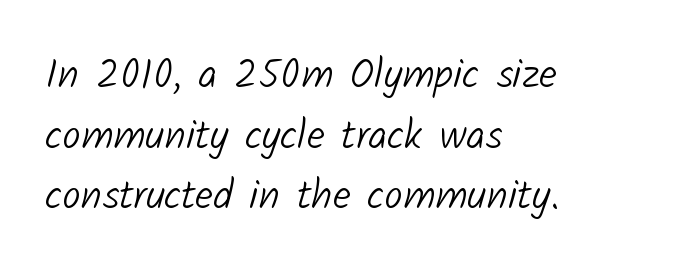
{"serif": "no", "bold": "no", "weight": "light", "width": "normal", "stroke_contrast": "low", "x_height": "medium", "monospaced": "no", "underline": "no", "align": "left", "line_spacing": "normal", "line_spacing_ratio": 1.48, "letter_spacing": "normal", "letter_spacing_em": 0.0, "glyph_px": 41}
